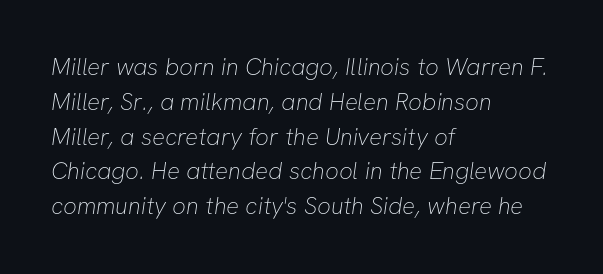
The rendering uses a moderate line-height, typical for paragraphs. These lines stack with their left ends in a neat column. Letter spacing: default. The cut favours lightness, reaching ordinary text weight at its darkest. Letters rest on an invisible, unmarked baseline.
